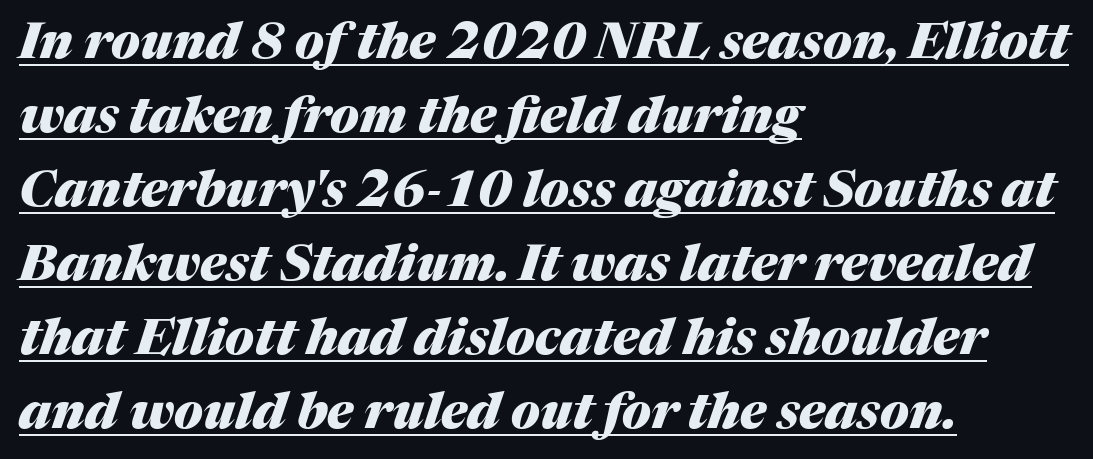
The image shows 50 px heavy type, italic (leaning right); set left-aligned, normal line spacing (1.48x), normal letter spacing, underlined; medium stroke contrast and a medium x-height.
